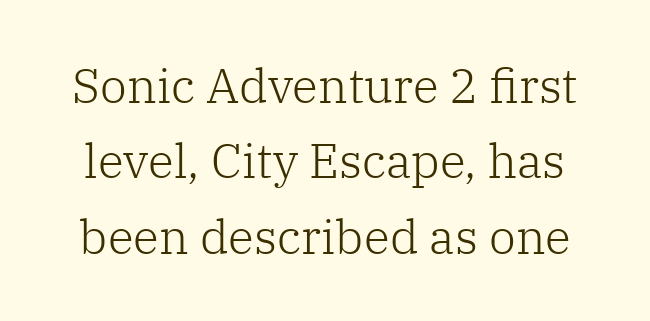
{"serif": "yes", "italic": "no", "bold": "no", "weight": "light", "width": "normal", "stroke_contrast": "low", "x_height": "medium", "monospaced": "no", "underline": "no", "line_spacing": "normal", "line_spacing_ratio": 1.57, "letter_spacing": "normal", "letter_spacing_em": 0.0, "glyph_px": 48}
